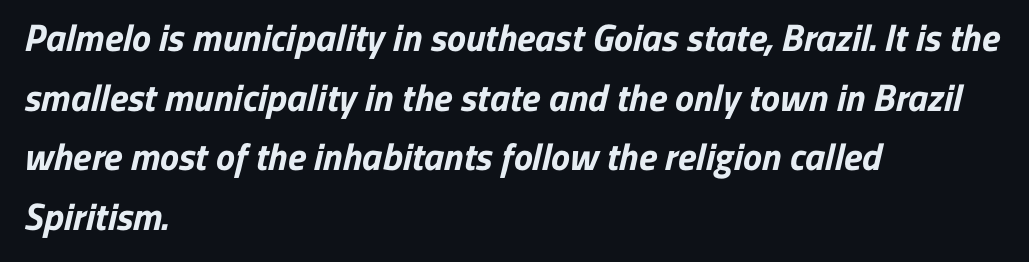
{"serif": "no", "bold": "yes", "weight": "bold", "width": "normal", "stroke_contrast": "low", "x_height": "medium", "monospaced": "no", "underline": "no", "align": "left", "line_spacing": "normal", "line_spacing_ratio": 1.57, "letter_spacing": "normal", "letter_spacing_em": 0.0, "glyph_px": 38}
